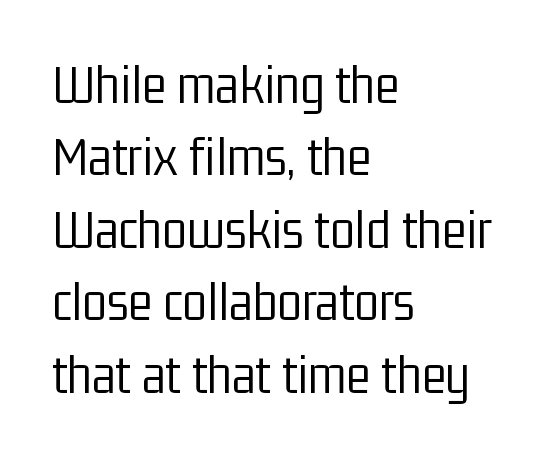
The image shows 57 px light, condensed sans-serif type, upright; set left-aligned, normal line spacing (1.27x), normal letter spacing, not underlined; low stroke contrast and a medium x-height.
